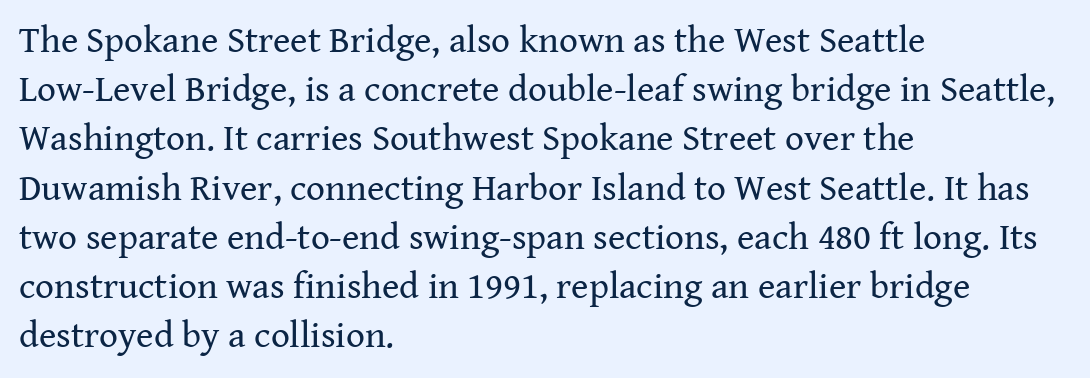
The specimen omits any rule beneath the text block's lines. Each letter keeps its own natural width here, so spacing adapts to shape. Every character sits straight up, as roman type does. Weight class: somewhere from thin through regular. Nobody touched the tracking dial on this one. If you measured baseline to baseline, you'd find a middling distance.
